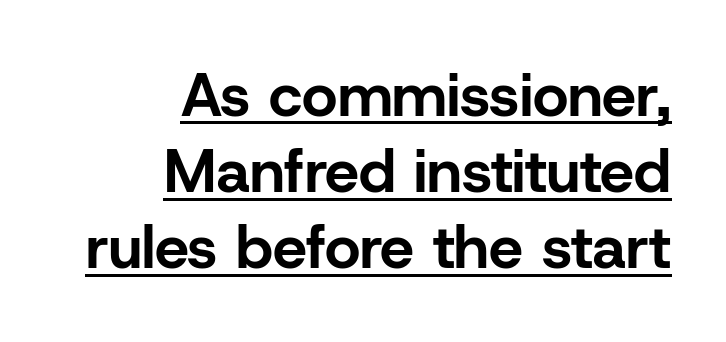
Each letter's strokes conclude bluntly, with no projecting serifs. Interline gaps are of average width in this sample. Quick note: not italic, upright. The rag falls on the left side of this text block. The rendered words wear a rule along their underside. The tracking reads as untouched default to a designer's eye.
